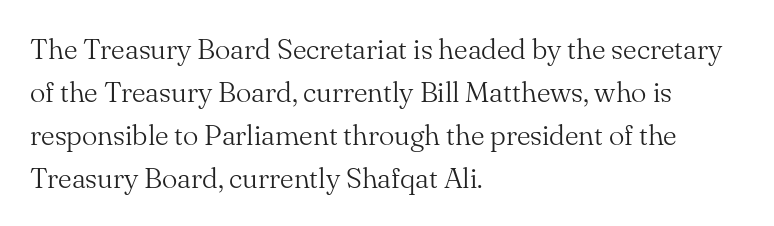
One-word summary of the alignment: left. If you measured baseline to baseline, you'd find a middling distance. A typesetter would call this proportional, since set widths differ per character. No word sits above an underline.
